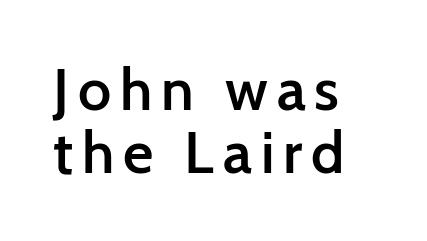
The image shows 59 px semibold sans-serif type, upright; set left-aligned, tight line spacing (1.06x), not underlined; low stroke contrast and a medium x-height.
